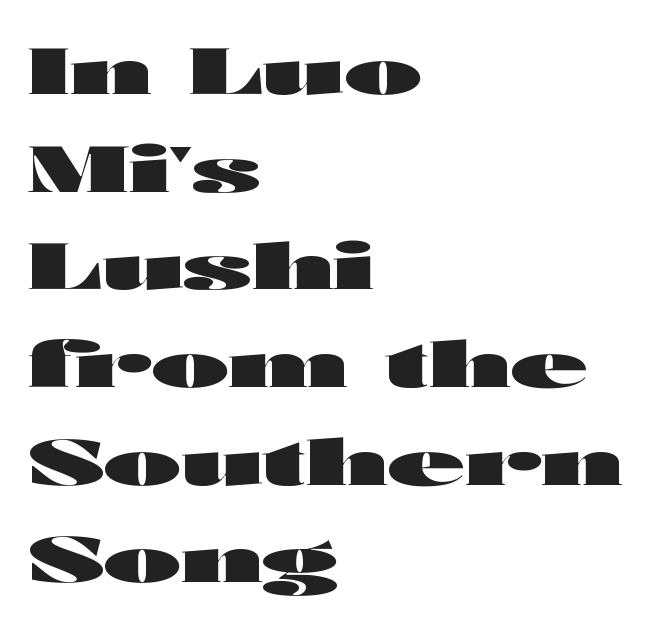
{"serif": "no", "italic": "no", "bold": "yes", "weight": "heavy", "width": "wide", "stroke_contrast": "high", "x_height": "medium", "monospaced": "no", "underline": "no", "align": "left", "line_spacing": "normal", "line_spacing_ratio": 1.55, "letter_spacing": "normal", "letter_spacing_em": 0.0, "glyph_px": 63}
